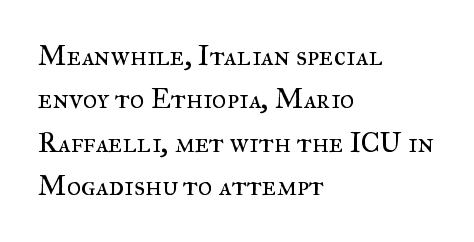
The image shows 28 px regular-weight serif type, upright; set left-aligned, normal line spacing (1.55x), normal letter spacing, not underlined; medium stroke contrast and a small x-height.
